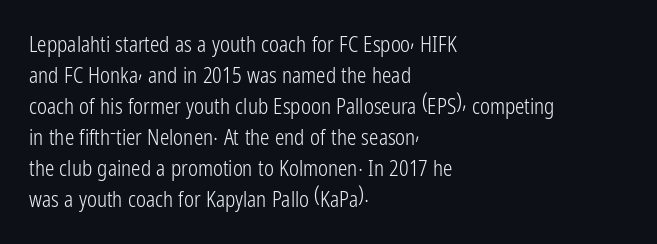
No chunkiness to these letters — they're not bold. The area under the type is left untouched. This rendering uses left alignment, leaving the right contour irregular. The font's upright variant was chosen for this text. Compared with typical body copy, the letter spacing here is the same.
